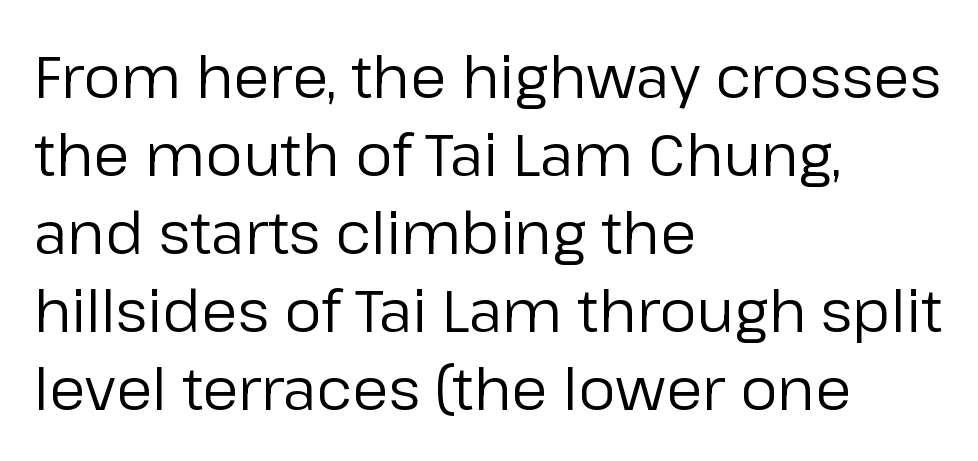
Q: Is the text bold? A: No.
Q: Is the text italic (slanted)? A: No, it is upright.
Q: Is the typeface a serif or a sans-serif typeface? A: Sans-serif.
Q: Is the text underlined? A: No.
Q: How is the paragraph aligned? A: Left-aligned.
Q: Is the spacing between letters normal or unusually wide? A: Normal.
Q: Is the spacing between lines tight, normal or loose? A: Normal.
Q: Width (condensed, normal, or wide)? A: Normal.
Q: Stroke contrast? A: Low.
Q: x-height? A: Medium.
Q: Monospaced? A: No.
